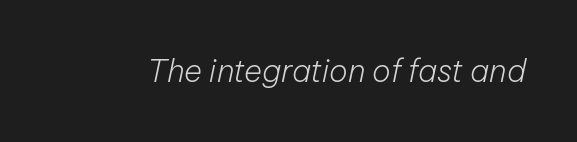
{"italic": "yes", "lean": "right", "slant_degrees": 12, "bold": "no", "weight": "light", "width": "normal", "stroke_contrast": "low", "x_height": "medium", "monospaced": "no", "underline": "no", "letter_spacing": "normal", "letter_spacing_em": 0.0, "glyph_px": 31}
